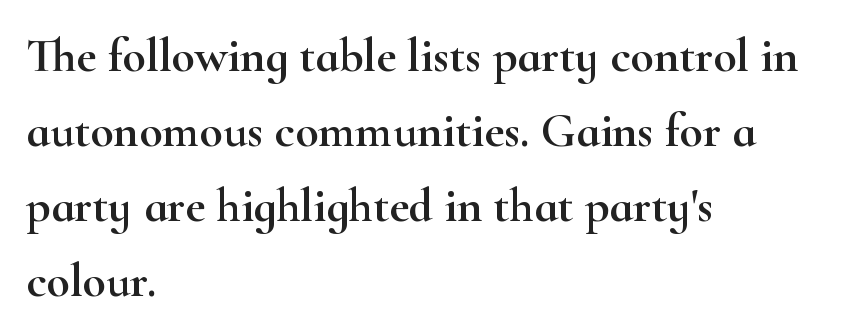
The image shows 48 px wide serif type, upright; set left-aligned, normal line spacing (1.56x), normal letter spacing, not underlined; high stroke contrast and a small x-height.
